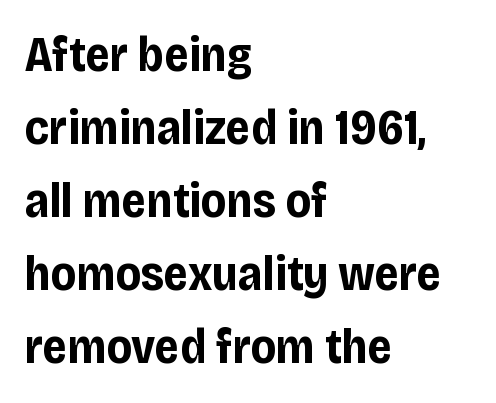
In terms of leading, this rendering sits right in the middle. Character widths vary here, with narrow letters taking less room than wide ones. Strong, thick strokes mark this as bold type. The line texture is even and compact thanks to regular tracking. Words float on clear page, feet unadorned.
